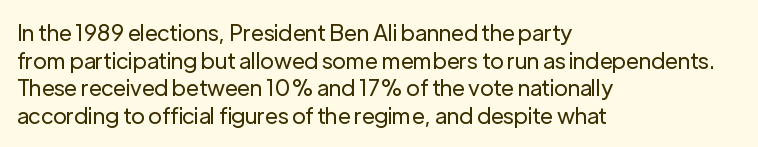
The typeface has the unassuming heft of standard copy or less. Vertical strokes here are truly vertical. A clean baseline with only descenders dipping below it. Default kerning and tracking; the words read as compact shapes.
